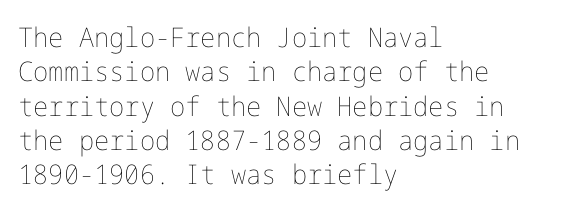
Q: Is the text bold? A: No.
Q: Is the text italic (slanted)? A: No, it is upright.
Q: Is the text underlined? A: No.
Q: How is the paragraph aligned? A: Left-aligned.
Q: Is the spacing between letters normal or unusually wide? A: Normal.
Q: Is the spacing between lines tight, normal or loose? A: Normal.
